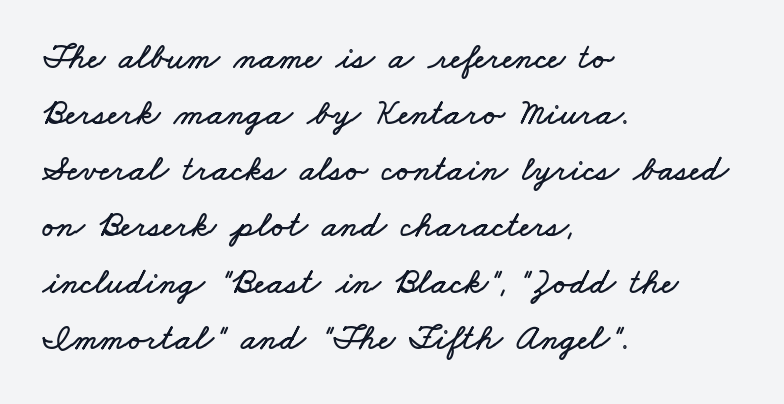
Underlining? Definitely not there. Does extra space separate the letters? No, they use regular spacing. A student would call this left alignment; a typographer would say flush left, rag right. Spacing verdict: proportional, widths tailored to each character. The rows are spaced the way most documents space them.
